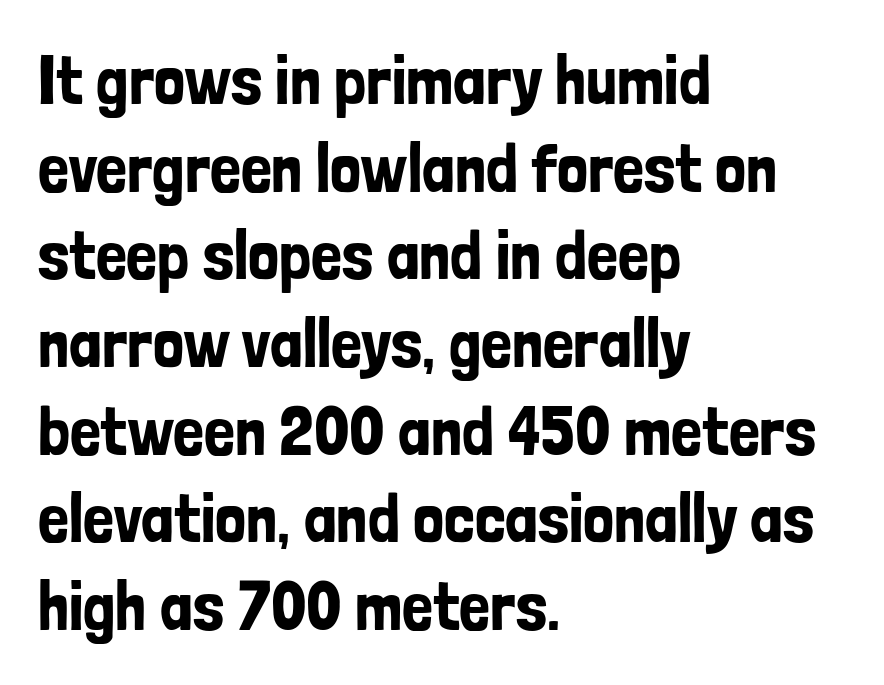
{"serif": "no", "italic": "no", "width": "condensed", "stroke_contrast": "low", "x_height": "medium", "monospaced": "no", "underline": "no", "align": "left", "line_spacing": "normal", "line_spacing_ratio": 1.27, "letter_spacing": "normal", "letter_spacing_em": 0.0, "glyph_px": 69}
